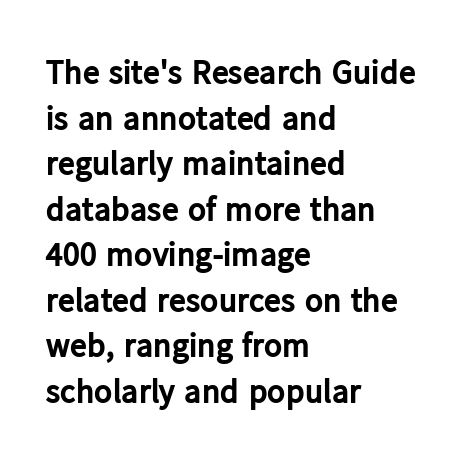
The image shows 34 px bold sans-serif type, upright; set left-aligned, normal line spacing (1.34x), normal letter spacing, not underlined; low stroke contrast and a medium x-height.
